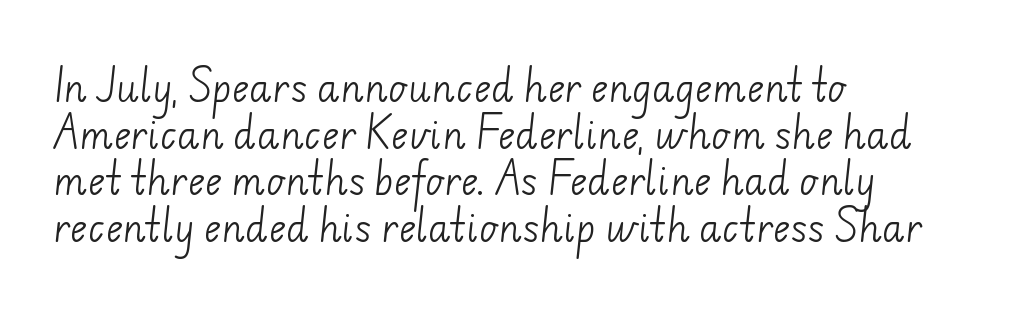
{"serif": "no", "bold": "no", "weight": "light", "width": "normal", "stroke_contrast": "low", "x_height": "small", "monospaced": "no", "underline": "no", "align": "left", "line_spacing": "normal", "line_spacing_ratio": 1.26, "letter_spacing": "normal", "letter_spacing_em": 0.0, "glyph_px": 37}
